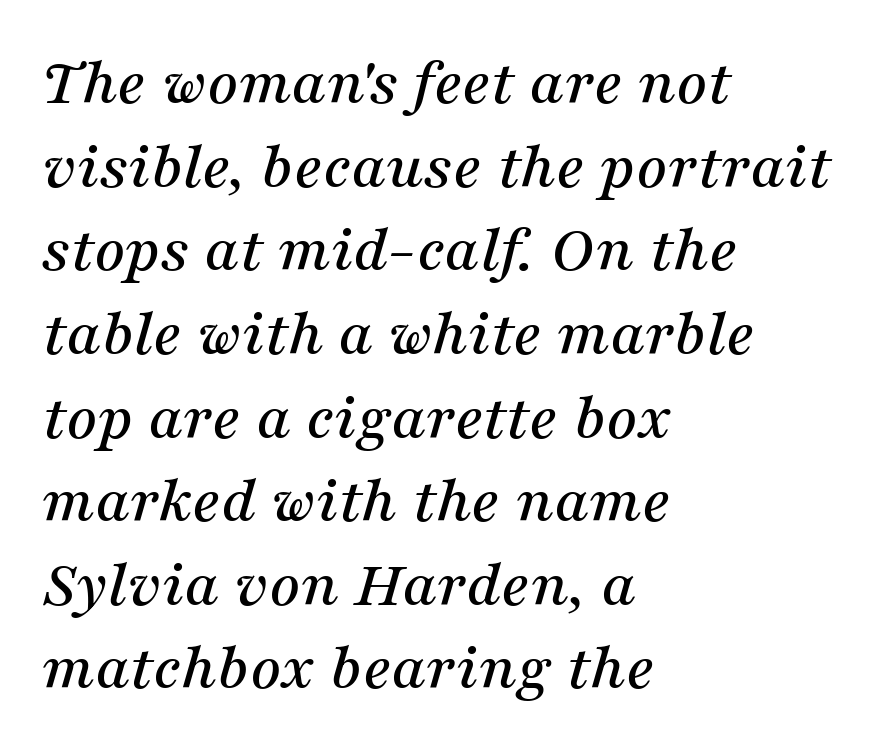
The glyphs look as if they've been sheared to an angle. This sample is left-justified, so line endings fall wherever the words run out. The rendering shows small feet on the letterforms — a serif design. Clear beneath every line of the passage.
